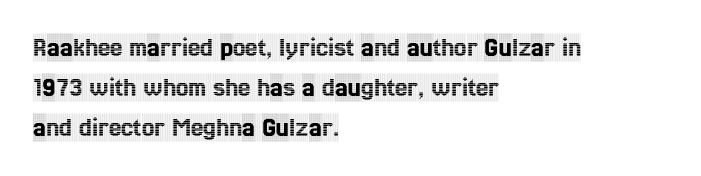
Q: Is the text italic (slanted)? A: No, it is upright.
Q: Is the typeface a serif or a sans-serif typeface? A: Serif.
Q: Is the text underlined? A: No.
Q: How is the paragraph aligned? A: Left-aligned.
Q: Is the spacing between letters normal or unusually wide? A: Normal.
Q: Is the spacing between lines tight, normal or loose? A: Normal.
Q: Width (condensed, normal, or wide)? A: Condensed.
Q: x-height? A: Large.
Q: Monospaced? A: No.
